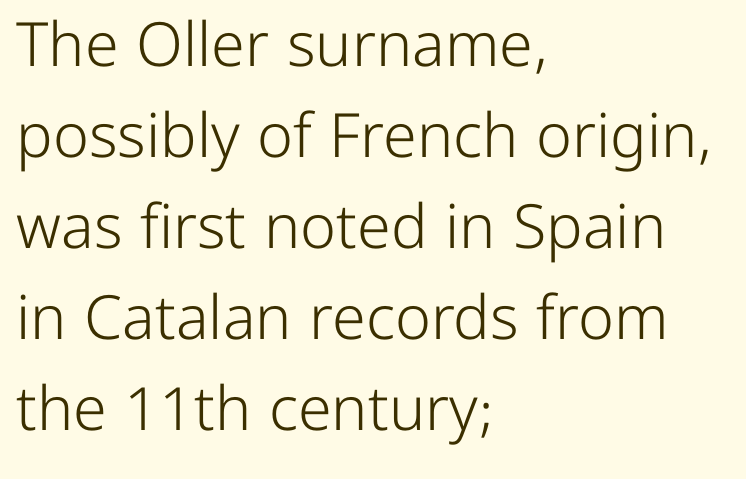
The image shows 61 px light sans-serif type, upright; set left-aligned, normal line spacing (1.49x), normal letter spacing, not underlined; low stroke contrast and a medium x-height.
